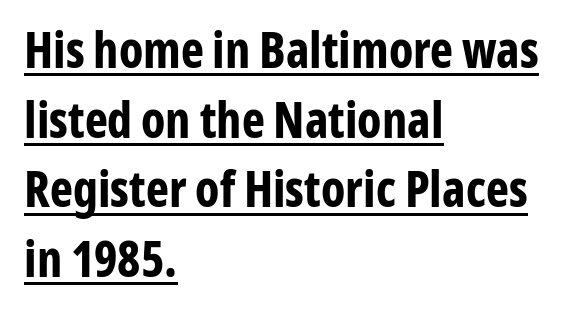
{"serif": "no", "italic": "no", "bold": "yes", "weight": "bold", "width": "condensed", "stroke_contrast": "low", "x_height": "medium", "monospaced": "no", "underline": "yes", "align": "left", "line_spacing": "normal", "line_spacing_ratio": 1.42, "letter_spacing": "normal", "letter_spacing_em": 0.0, "glyph_px": 49}
